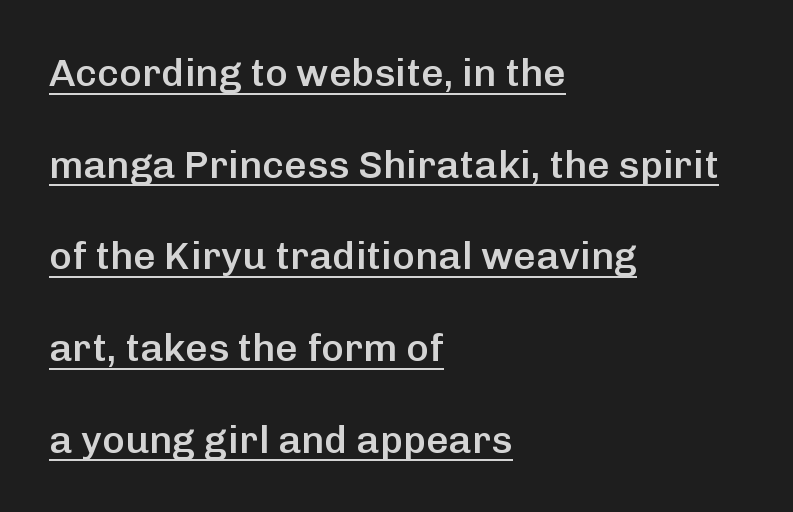
The image shows 39 px semibold sans-serif type, upright; set left-aligned, loose line spacing (2.35x), normal letter spacing, underlined; low stroke contrast and a medium x-height.
